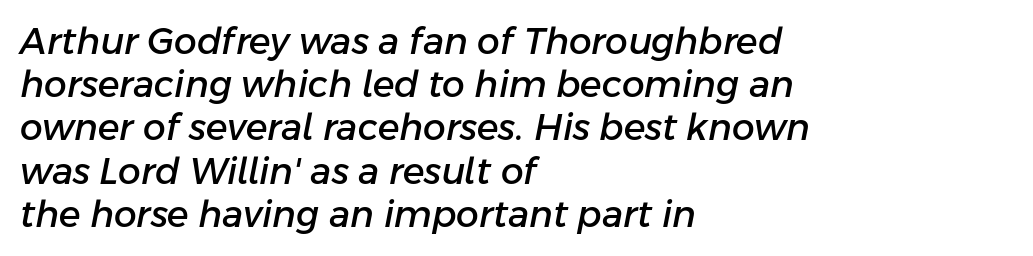
Q: Is the text italic (slanted)? A: Yes, it leans right by about 11 degrees.
Q: Is the text underlined? A: No.
Q: How is the paragraph aligned? A: Left-aligned.
Q: Is the spacing between letters normal or unusually wide? A: Normal.
Q: Width (condensed, normal, or wide)? A: Normal.
Q: Stroke contrast? A: Low.
Q: x-height? A: Medium.
Q: Monospaced? A: No.
